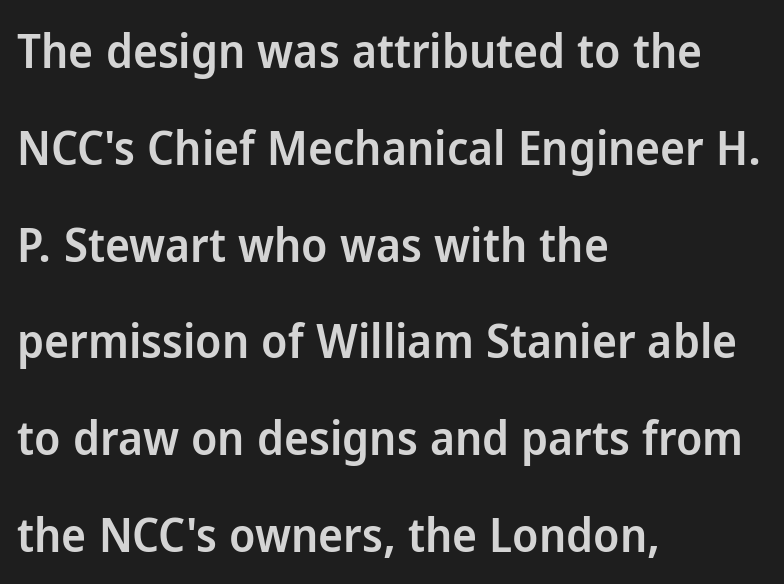
Q: Is the text bold? A: Semi-bold.
Q: Is the text italic (slanted)? A: No, it is upright.
Q: Is the typeface a serif or a sans-serif typeface? A: Sans-serif.
Q: Is the text underlined? A: No.
Q: How is the paragraph aligned? A: Left-aligned.
Q: Is the spacing between letters normal or unusually wide? A: Normal.
Q: Is the spacing between lines tight, normal or loose? A: Loose.
Q: Width (condensed, normal, or wide)? A: Normal.
Q: Stroke contrast? A: Low.
Q: x-height? A: Medium.
Q: Monospaced? A: No.
